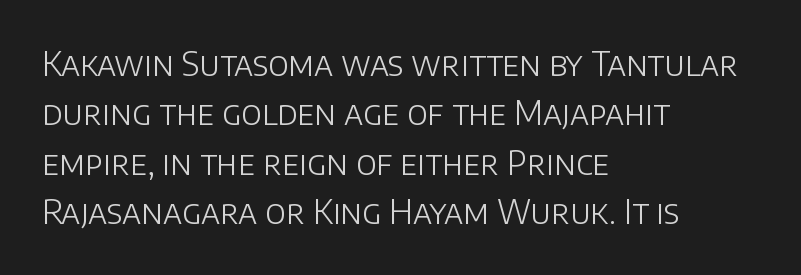
The image shows 33 px light sans-serif type, upright; set left-aligned, normal line spacing (1.5x), normal letter spacing, not underlined; low stroke contrast and a large x-height.
